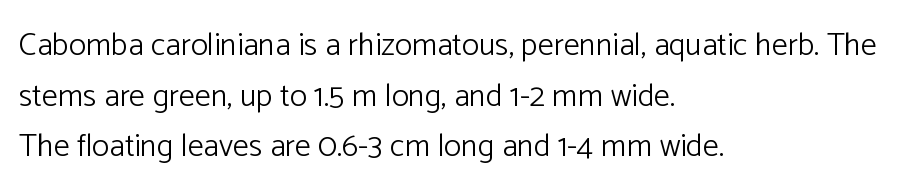
Q: Is the text bold? A: No.
Q: Is the text italic (slanted)? A: No, it is upright.
Q: Is the typeface a serif or a sans-serif typeface? A: Sans-serif.
Q: Is the text underlined? A: No.
Q: How is the paragraph aligned? A: Left-aligned.
Q: Is the spacing between letters normal or unusually wide? A: Normal.
Q: Is the spacing between lines tight, normal or loose? A: Normal.
Q: Width (condensed, normal, or wide)? A: Normal.
Q: Stroke contrast? A: Low.
Q: x-height? A: Medium.
Q: Monospaced? A: No.
